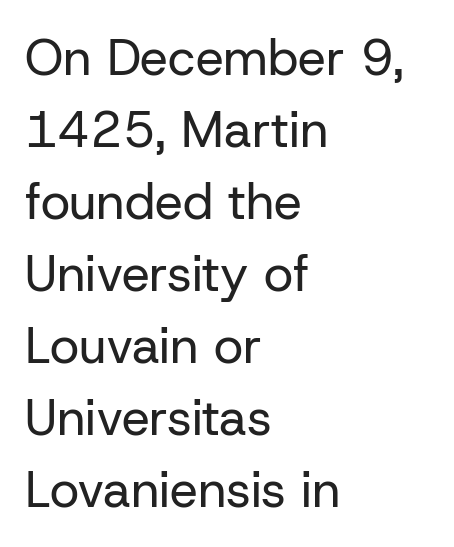
{"serif": "no", "italic": "no", "bold": "no", "weight": "regular", "width": "normal", "stroke_contrast": "low", "x_height": "medium", "monospaced": "no", "underline": "no", "align": "left", "line_spacing": "normal", "line_spacing_ratio": 1.44, "letter_spacing": "normal", "letter_spacing_em": 0.0, "glyph_px": 50}
